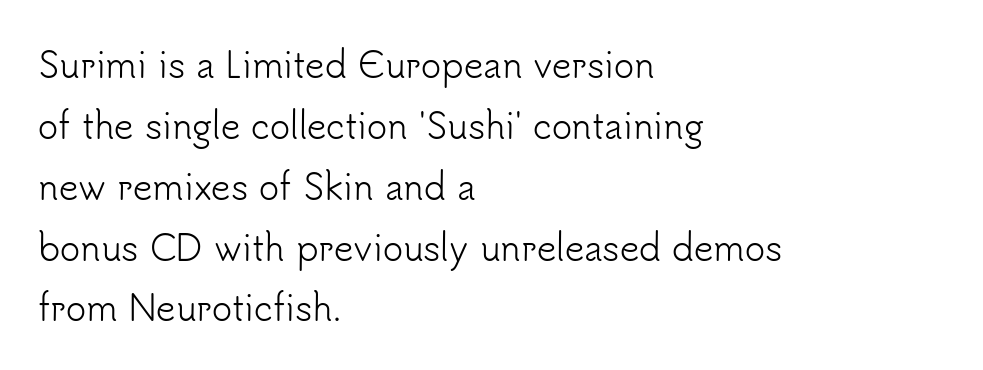
Is the stroke heavy? The answer is a plain regular-or-lighter. Where is the straight margin? On the left. Italic? Not at all — the glyphs are vertical. The passage shown is typed in a proportional face where columns would drift.
